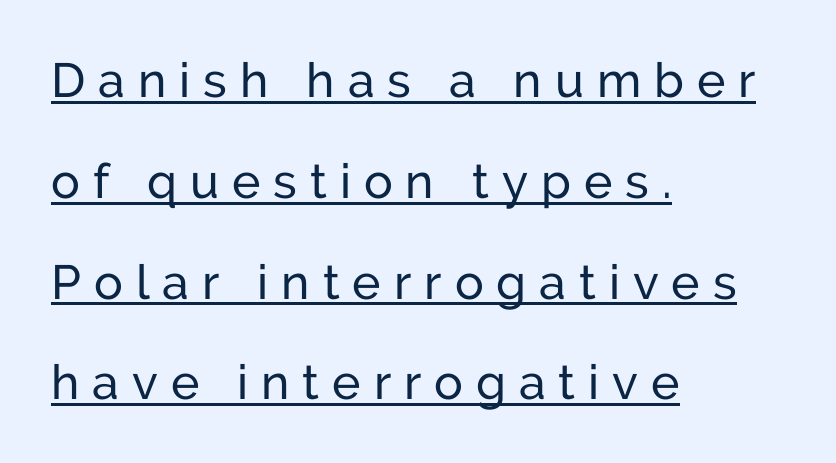
Quick note: underline on. Successive baselines arrive slowly, with a big drop between each. All the whitespace from short lines collects on the right. Students, note that the glyphs here are deliberately spaced far apart.
